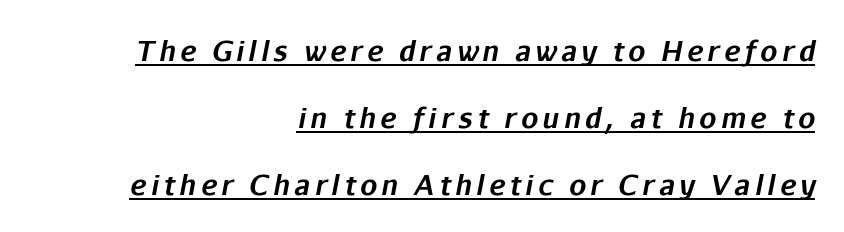
Glance below the letters and you will spot a drawn line. If you drew a ruler down the right edge, every line would touch it. The axis of the letterforms is tilted away from vertical. What weight is shown? A full bold with thick strokes. Notice the wide empty band between every row — that's loose leading.
